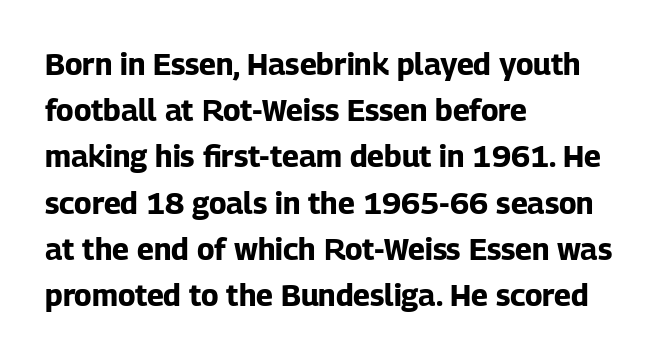
In terms of letterform style, serifs are entirely absent. Only glyphs here, with clear space below each row. Summary of weight: heavy, a full bold. The lettering stays uniformly vertical, giving the passage a roman look. Spacing verdict: proportional, widths tailored to each character.
